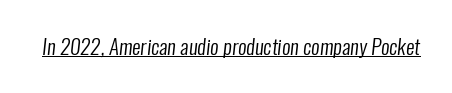
{"bold": "no", "underline": "yes", "letter_spacing": "normal", "letter_spacing_em": 0.0, "glyph_px": 21}
